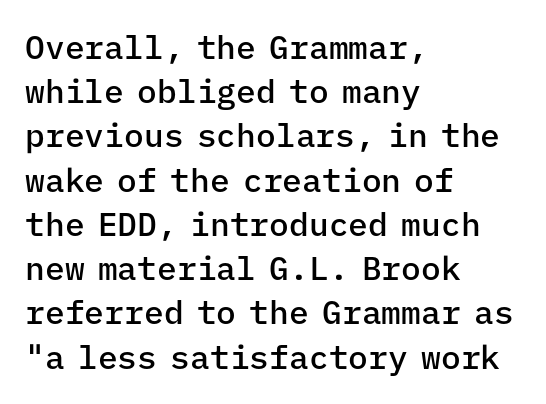
Nope, no serifs anywhere on these letters. Default kerning and tracking; the words read as compact shapes. How heavy is the stroke? Medium-heavy — a semibold, shy of bold. Clear beneath every line of the passage.
